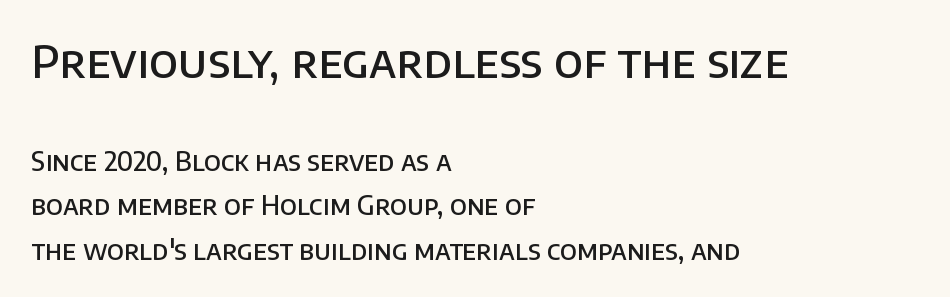
You can tell from the bare stems that sans-serif type was used. Weight check: semibold — heavier than regular, not quite bold. The rendering keeps characters at their native spacing. The font's upright variant was chosen for this text. Which margin do the lines hug? The left one — the right edge is uneven.
